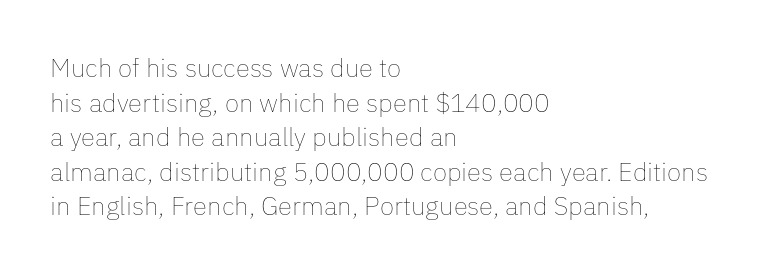
Q: Is the text bold? A: No.
Q: Is the text italic (slanted)? A: No, it is upright.
Q: Is the text underlined? A: No.
Q: How is the paragraph aligned? A: Left-aligned.
Q: Is the spacing between letters normal or unusually wide? A: Normal.
Q: Is the spacing between lines tight, normal or loose? A: Normal.
